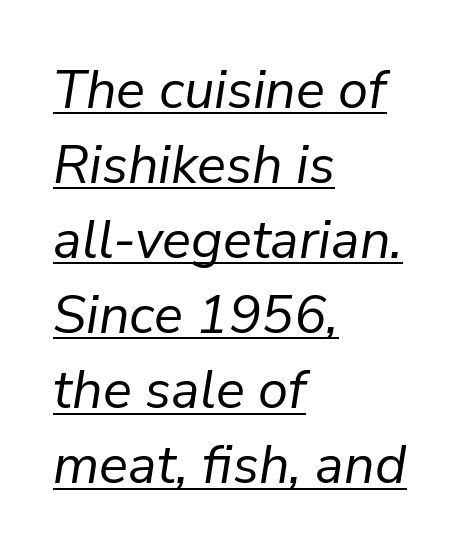
{"italic": "yes", "lean": "right", "slant_degrees": 9, "bold": "no", "weight": "regular", "width": "normal", "stroke_contrast": "low", "x_height": "medium", "monospaced": "no", "underline": "yes", "align": "left", "line_spacing": "normal", "line_spacing_ratio": 1.39, "letter_spacing": "normal", "letter_spacing_em": 0.0, "glyph_px": 54}
